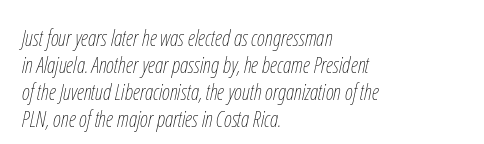
The image shows 22 px text type, italic (leaning right); set left-aligned, line spacing 1.23x, normal letter spacing, not underlined.
